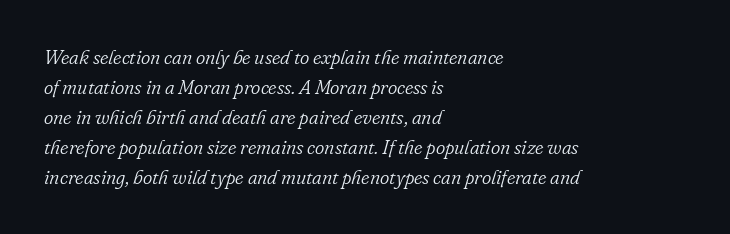
{"italic": "yes", "lean": "right", "slant_degrees": 16, "bold": "no", "underline": "no", "align": "left", "line_spacing": "normal", "line_spacing_ratio": 1.5, "letter_spacing": "normal", "letter_spacing_em": 0.0, "glyph_px": 20}
